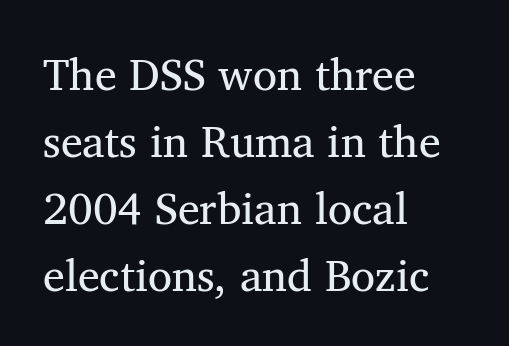
{"serif": "yes", "bold": "no", "weight": "regular", "width": "normal", "stroke_contrast": "medium", "x_height": "medium", "monospaced": "no", "underline": "no", "align": "left", "line_spacing": "normal", "line_spacing_ratio": 1.52, "letter_spacing": "normal", "letter_spacing_em": 0.0, "glyph_px": 44}
